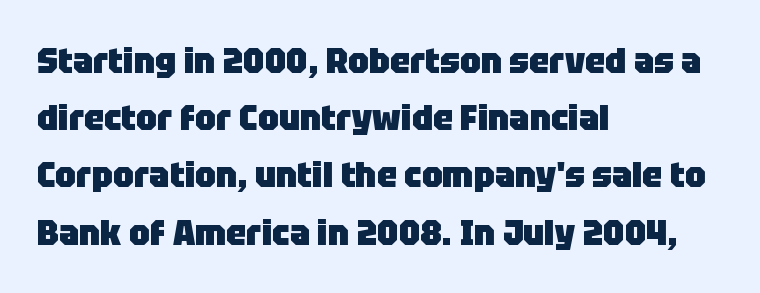
You'd pick this weight for a headline — it's a proper bold. The vertical gap from one line to the next is medium. Observe the ordinary spacing: letters are neighbours, not strangers. To sum up the face: it is a sans, with no serifs. A typesetter would mark this as roman, not italic.
